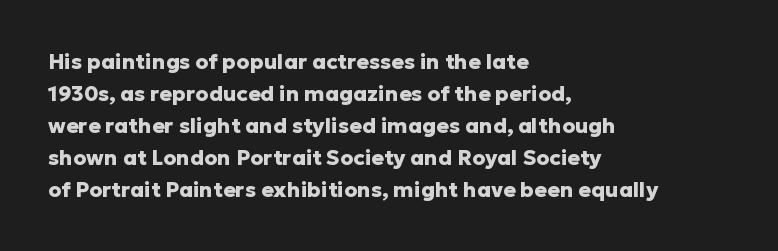
{"italic": "no", "bold": "yes", "underline": "no", "align": "left", "line_spacing": "normal", "line_spacing_ratio": 1.52, "letter_spacing": "normal", "letter_spacing_em": 0.0, "glyph_px": 21}
